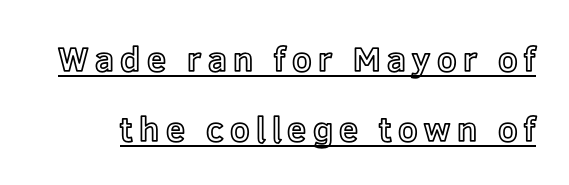
Q: Is the text italic (slanted)? A: No, it is upright.
Q: Is the text underlined? A: Yes.
Q: Is the spacing between lines tight, normal or loose? A: Loose.
Q: Width (condensed, normal, or wide)? A: Normal.
Q: x-height? A: Medium.
Q: Monospaced? A: No.
